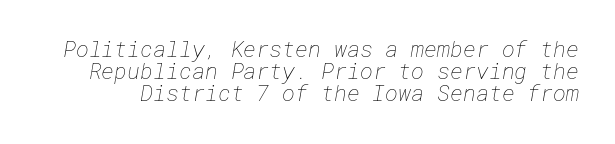
Q: Is the text bold? A: No.
Q: Is the text underlined? A: No.
Q: Is the spacing between letters normal or unusually wide? A: Normal.
Q: Is the spacing between lines tight, normal or loose? A: Tight.
